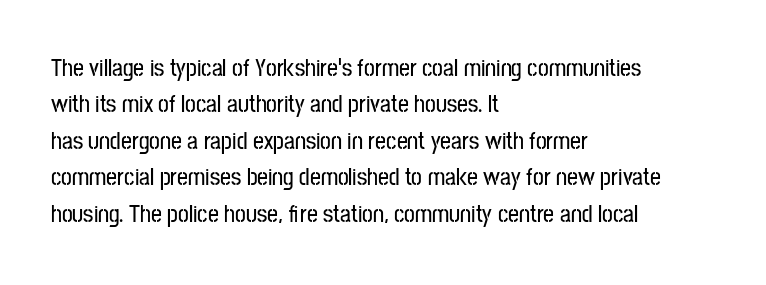
{"italic": "no", "underline": "no", "align": "left", "line_spacing": "normal", "line_spacing_ratio": 1.52, "letter_spacing": "normal", "letter_spacing_em": 0.0, "glyph_px": 24}
